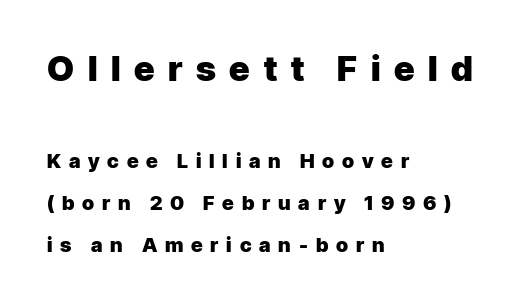
The letters advance in unequal steps, a hallmark of proportional type. Summary of vertical rhythm: relaxed, with wide interline spacing. Each line starts at the same left margin while the right side varies. Descenders hang freely into open space.
